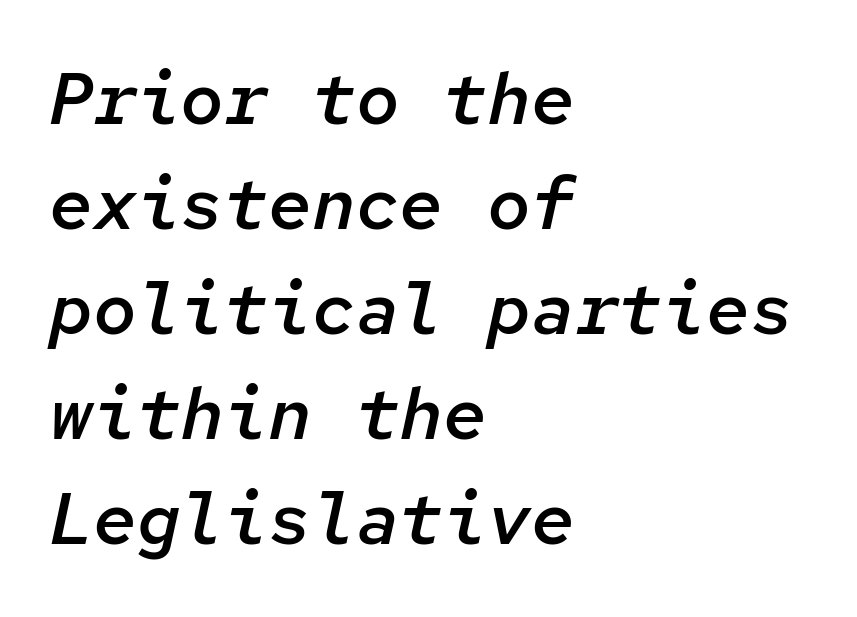
Q: Is the text bold? A: Semi-bold.
Q: Is the text italic (slanted)? A: Yes, it leans right by about 12 degrees.
Q: Is the text underlined? A: No.
Q: How is the paragraph aligned? A: Left-aligned.
Q: Is the spacing between letters normal or unusually wide? A: Normal.
Q: Is the spacing between lines tight, normal or loose? A: Normal.
Q: Width (condensed, normal, or wide)? A: Normal.
Q: Stroke contrast? A: Low.
Q: x-height? A: Medium.
Q: Monospaced? A: Yes.
